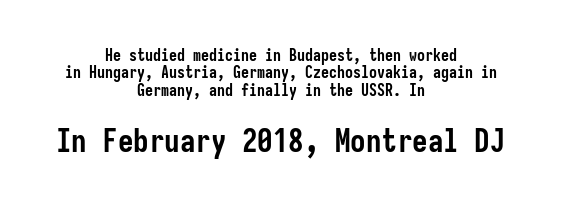
The image shows 31 px semibold, condensed sans-serif type, upright; set centered, tight line spacing (1.09x), normal letter spacing, not underlined; the second (bottom) block is 1.94x larger; low stroke contrast and a medium x-height.
